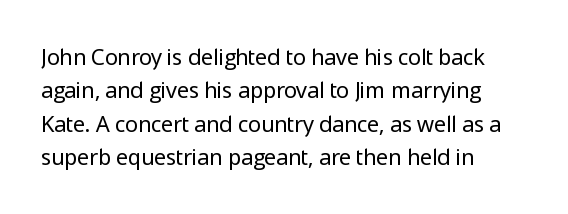
Summary of vertical rhythm: regular, with standard interline spacing. No extra ink here — the face is not bold. Quick note: not italic, upright. Horizontal alignment here is leftward, the default for most running prose.
